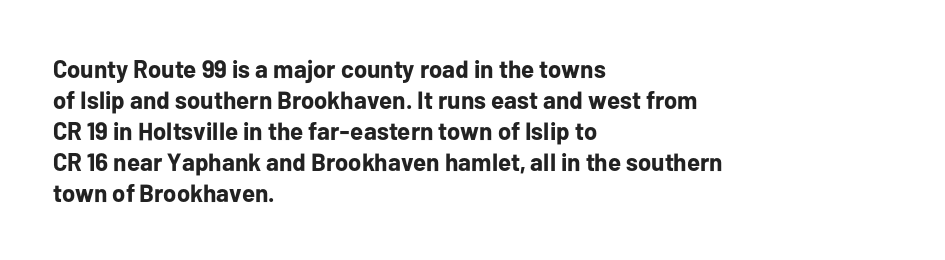
You'd pick this weight for a headline — it's a proper bold. Upright lettering throughout. Nothing unusual about the tracking: characters are spaced as the font intends. Check the space under the baseline: it is left empty.
